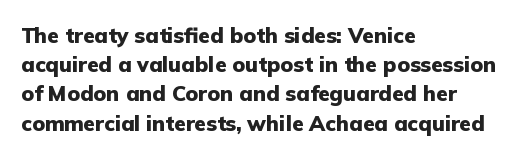
When letters stand straight like this, we call the style roman or upright. Line starts are locked; line ends wander. Quick note: underline off. Words appear dense and cohesive because spacing is normal. A normal amount of white space separates one row of letters from the next.
